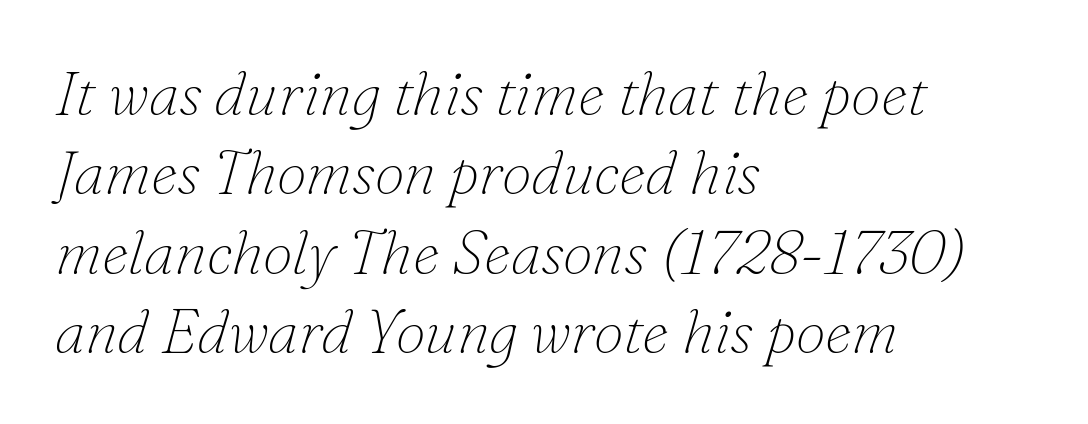
Q: Is the text bold? A: No.
Q: Is the text italic (slanted)? A: Yes, it leans right by about 16 degrees.
Q: Is the typeface a serif or a sans-serif typeface? A: Serif.
Q: Is the text underlined? A: No.
Q: How is the paragraph aligned? A: Left-aligned.
Q: Is the spacing between letters normal or unusually wide? A: Normal.
Q: Is the spacing between lines tight, normal or loose? A: Normal.
Q: Width (condensed, normal, or wide)? A: Normal.
Q: Stroke contrast? A: Low.
Q: x-height? A: Small.
Q: Monospaced? A: No.
